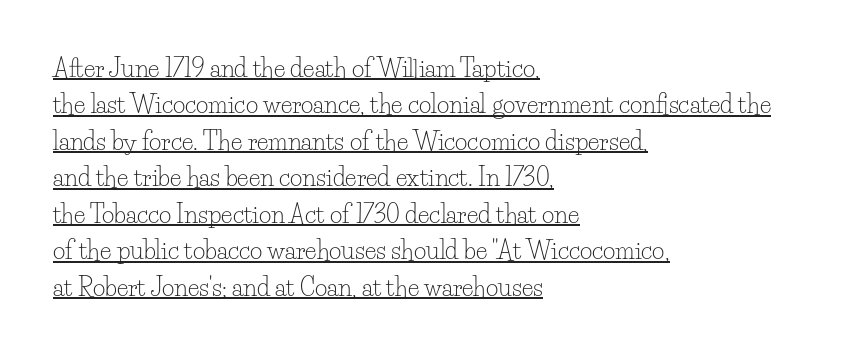
{"italic": "no", "bold": "no", "underline": "yes", "align": "left", "line_spacing": "normal", "line_spacing_ratio": 1.52, "letter_spacing": "normal", "letter_spacing_em": 0.0, "glyph_px": 24}
